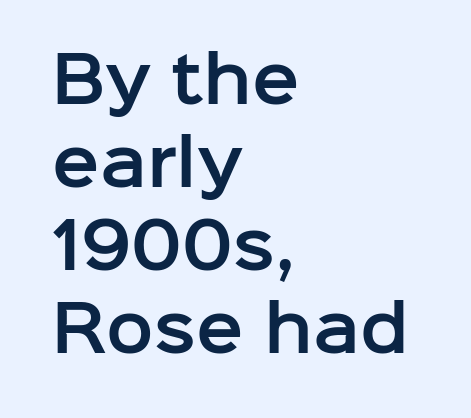
Here the designer chose a conventional face with non-uniform glyph widths. Look at the tracking — it's just the regular setting, nothing added. Notice how the passage keeps a crisp vertical edge on the left only. Vertical strokes here are truly vertical. No word sits above an underline. Leading: standard.
